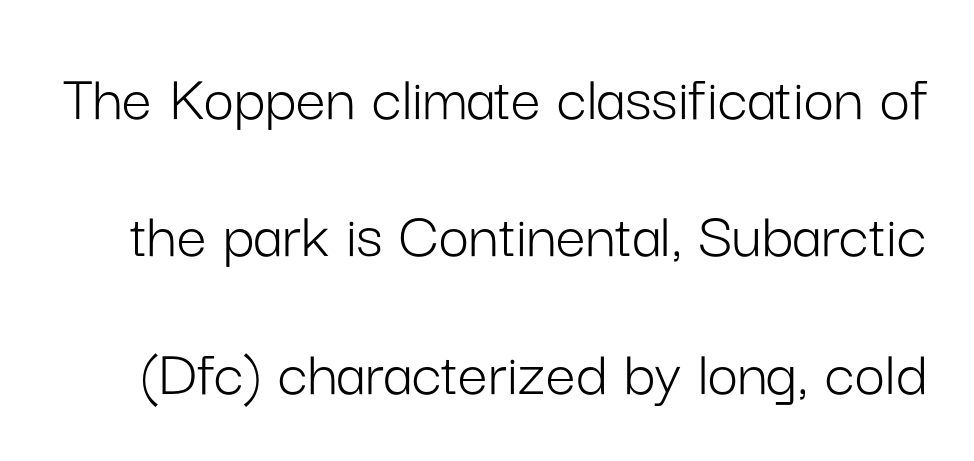
Q: Is the text bold? A: No.
Q: Is the text italic (slanted)? A: No, it is upright.
Q: Is the typeface a serif or a sans-serif typeface? A: Sans-serif.
Q: Is the text underlined? A: No.
Q: Is the spacing between letters normal or unusually wide? A: Normal.
Q: Is the spacing between lines tight, normal or loose? A: Loose.
Q: Width (condensed, normal, or wide)? A: Normal.
Q: Stroke contrast? A: Low.
Q: x-height? A: Medium.
Q: Monospaced? A: No.
